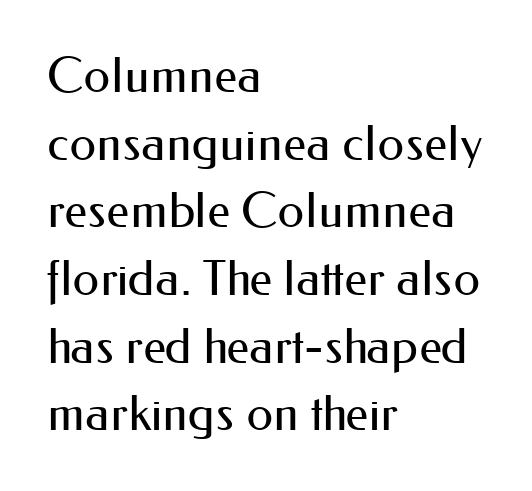
{"serif": "no", "italic": "no", "bold": "no", "weight": "regular", "width": "normal", "stroke_contrast": "medium", "x_height": "small", "monospaced": "no", "underline": "no", "align": "left", "line_spacing": "normal", "line_spacing_ratio": 1.41, "letter_spacing": "normal", "letter_spacing_em": 0.0, "glyph_px": 48}
